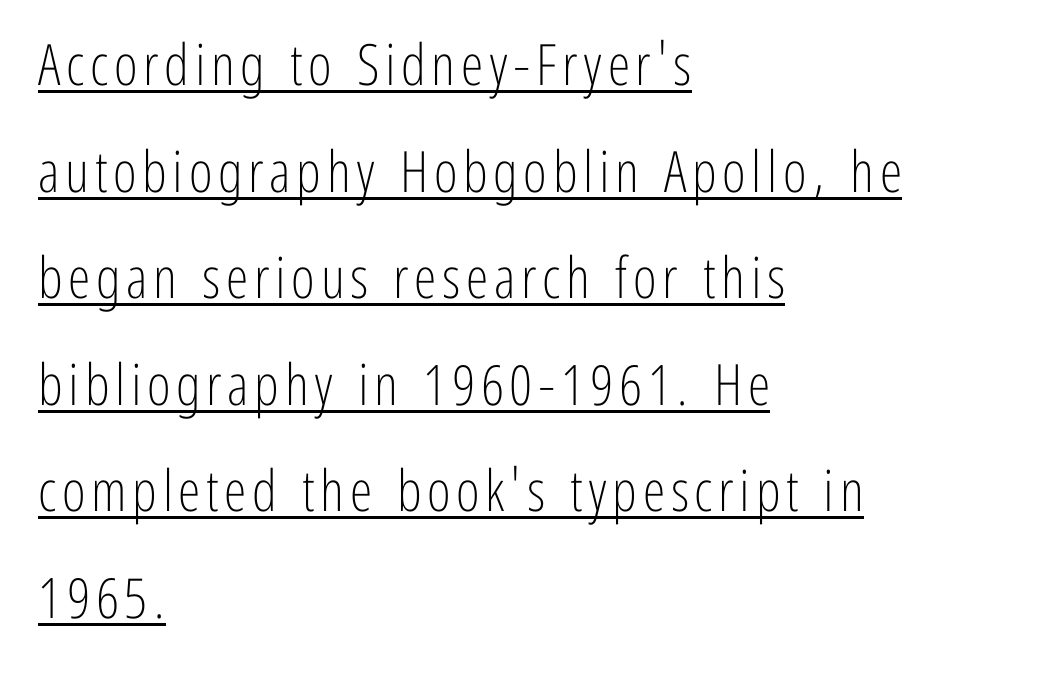
The characters display no serif detailing; their extremities are plain. Ordinary non-slanted type is in use. Short and long lines alike share a common starting point at left. Think of a printed novel: that variable character pitch is what you see here. No letter is thick-stroked: the sample isn't bold.
